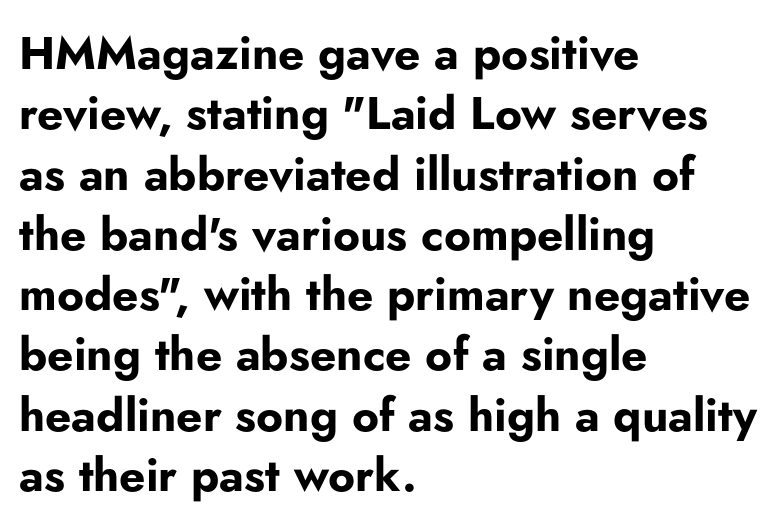
Q: Is the text bold? A: Yes.
Q: Is the text italic (slanted)? A: No, it is upright.
Q: Is the typeface a serif or a sans-serif typeface? A: Sans-serif.
Q: Is the text underlined? A: No.
Q: How is the paragraph aligned? A: Left-aligned.
Q: Is the spacing between letters normal or unusually wide? A: Normal.
Q: Is the spacing between lines tight, normal or loose? A: Normal.
Q: Width (condensed, normal, or wide)? A: Normal.
Q: Stroke contrast? A: Low.
Q: x-height? A: Small.
Q: Monospaced? A: No.
